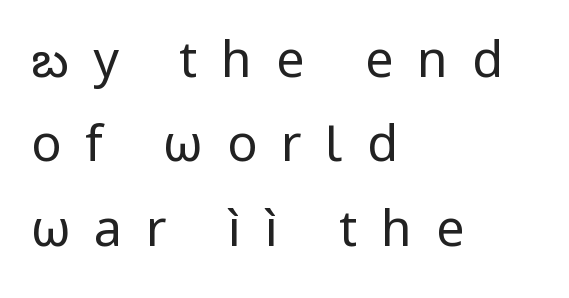
{"serif": "no", "italic": "no", "bold": "no", "weight": "regular", "width": "normal", "stroke_contrast": "low", "x_height": "medium", "monospaced": "no", "underline": "no", "align": "left", "line_spacing": "normal", "line_spacing_ratio": 1.69, "letter_spacing": "wide", "letter_spacing_em": 0.48, "glyph_px": 50}
